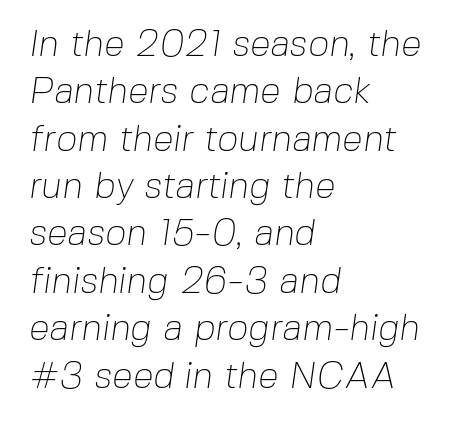
Q: Is the text bold? A: No.
Q: Is the typeface a serif or a sans-serif typeface? A: Sans-serif.
Q: Is the text underlined? A: No.
Q: How is the paragraph aligned? A: Left-aligned.
Q: Is the spacing between letters normal or unusually wide? A: Normal.
Q: Is the spacing between lines tight, normal or loose? A: Normal.
Q: Width (condensed, normal, or wide)? A: Normal.
Q: Stroke contrast? A: Low.
Q: x-height? A: Medium.
Q: Monospaced? A: No.
